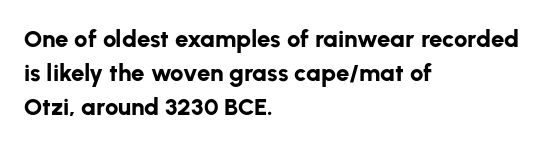
The image shows 24 px bold type, upright; set left-aligned, normal line spacing (1.42x), normal letter spacing, not underlined.
